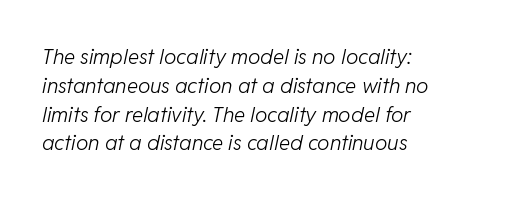
{"italic": "yes", "lean": "right", "slant_degrees": 11, "bold": "no", "underline": "no", "align": "left", "line_spacing": "normal", "line_spacing_ratio": 1.37, "letter_spacing": "normal", "letter_spacing_em": 0.0, "glyph_px": 21}
